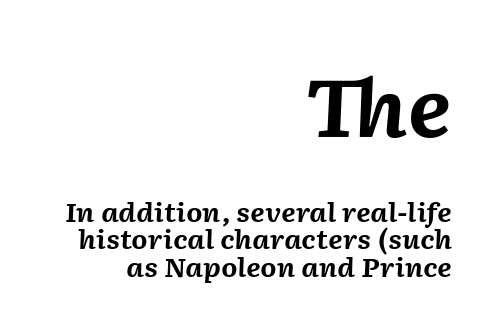
Q: Is the text bold? A: Yes.
Q: Is the text italic (slanted)? A: Yes, it leans right by about 2 degrees.
Q: Is the text underlined? A: No.
Q: How is the paragraph aligned? A: Right-aligned.
Q: Is the spacing between letters normal or unusually wide? A: Normal.
Q: Is the spacing between lines tight, normal or loose? A: Tight.
Q: Which block of text is set in a larger size, the first (top) or the second (bottom)? A: The first (top) one.
Q: Width (condensed, normal, or wide)? A: Normal.
Q: Stroke contrast? A: Medium.
Q: x-height? A: Medium.
Q: Monospaced? A: No.
